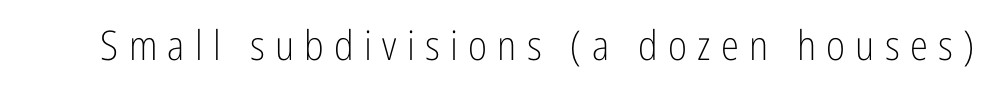
{"serif": "no", "italic": "no", "bold": "no", "weight": "light", "width": "condensed", "stroke_contrast": "low", "x_height": "medium", "monospaced": "no", "underline": "no", "letter_spacing": "wide", "letter_spacing_em": 0.25, "glyph_px": 41}
